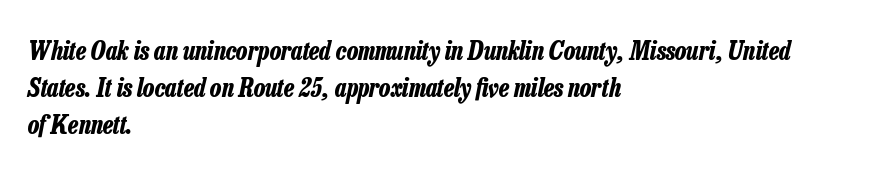
Clear beneath every line of the passage. The lines are quadded left. Compared with typical body copy, the letter spacing here is the same. Yep, that's italic — everything's leaning.
